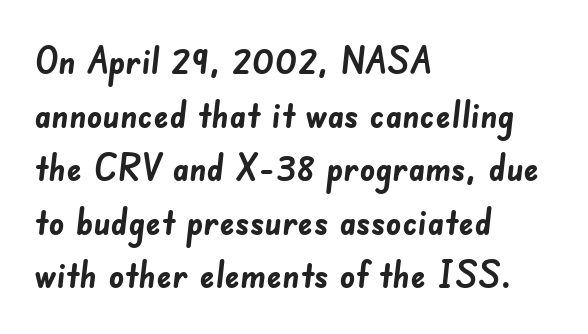
Glance below the letters and you will spot only blank space. Note the varied advance widths — an 'i' is clearly narrower than an 'm'. You could call the tracking neutral — neither tight nor loose. Regular leading. The typesetter chose a ragged-right arrangement here.
